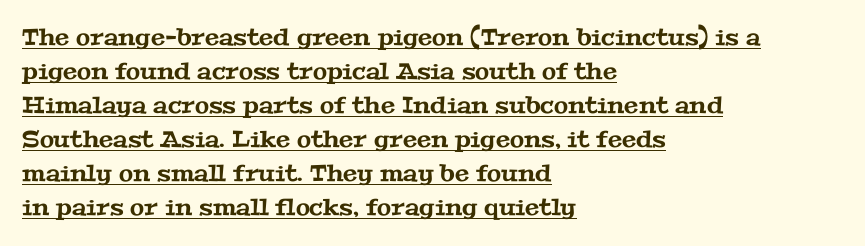
{"underline": "yes", "align": "left", "line_spacing": "normal", "line_spacing_ratio": 1.48, "letter_spacing": "normal", "letter_spacing_em": 0.0, "glyph_px": 23}
